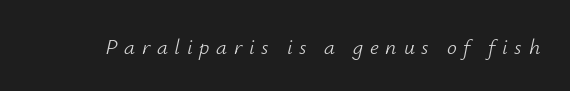
The image shows 22 px text type, italic (leaning right); set unusually wide letter spacing (+0.3 em), not underlined.
